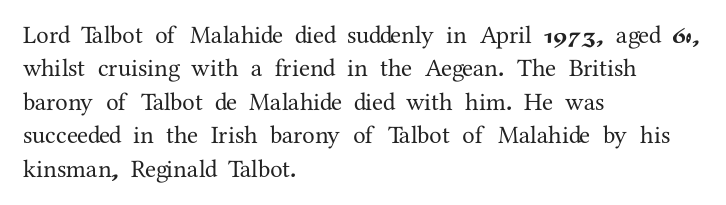
The image shows 25 px text type, upright; set left-aligned, normal line spacing (1.34x), normal letter spacing, not underlined.
